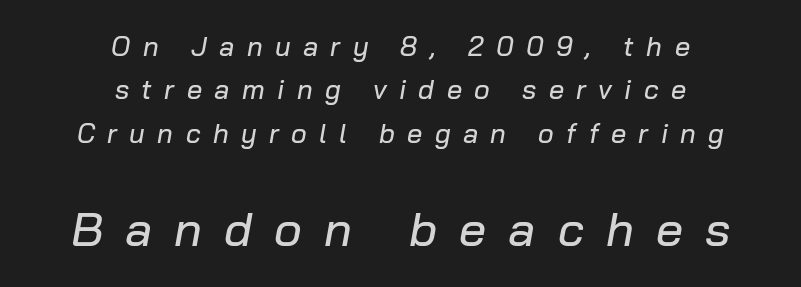
Q: Is the text italic (slanted)? A: Yes, it leans right by about 10 degrees.
Q: Is the text underlined? A: No.
Q: How is the paragraph aligned? A: Centered.
Q: Is the spacing between letters normal or unusually wide? A: Unusually wide.
Q: Is the spacing between lines tight, normal or loose? A: Normal.
Q: Which block of text is set in a larger size, the first (top) or the second (bottom)? A: The second (bottom) one.
Q: Width (condensed, normal, or wide)? A: Normal.
Q: Stroke contrast? A: Low.
Q: x-height? A: Medium.
Q: Monospaced? A: No.
